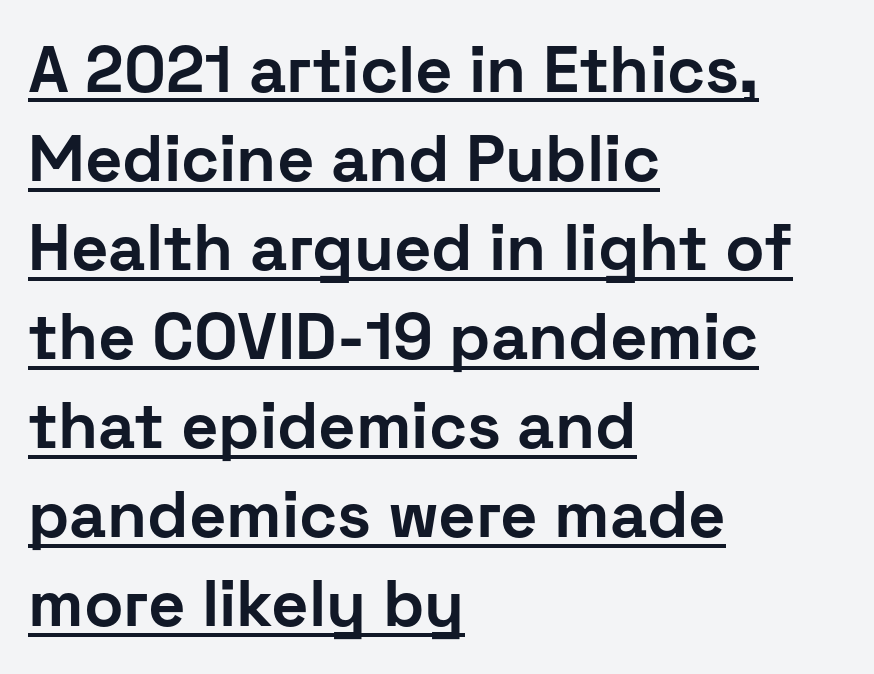
The image shows 65 px bold sans-serif type, upright; set left-aligned, normal line spacing (1.37x), normal letter spacing, underlined; low stroke contrast and a medium x-height.
